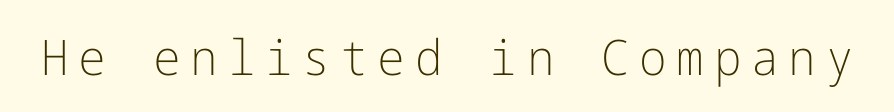
{"serif": "no", "italic": "no", "bold": "no", "weight": "light", "width": "normal", "stroke_contrast": "low", "x_height": "medium", "underline": "no", "letter_spacing": "wide", "letter_spacing_em": 0.2, "glyph_px": 49}
